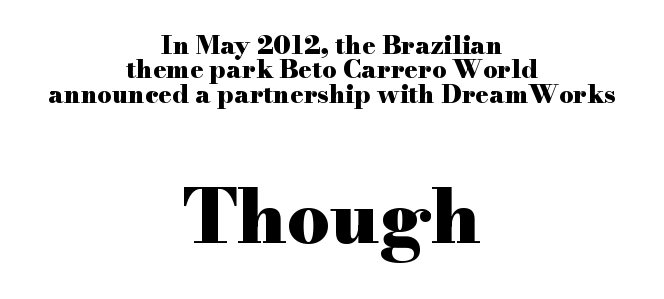
Quick note: underline off. Size contrast runs from small at the top to large at the bottom. Typeset on center — no edge is straight. Stroke thickness is high; the sample reads as a true bold. Tracking here is standard; glyphs follow each other at the usual distance. Little horizontal feet cap the strokes, marking this as serif type.
